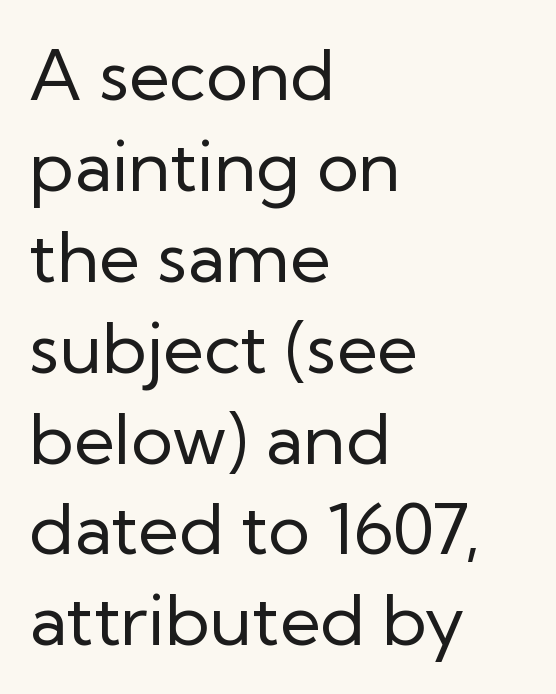
{"serif": "no", "italic": "no", "bold": "no", "weight": "regular", "width": "normal", "stroke_contrast": "low", "x_height": "medium", "monospaced": "no", "underline": "no", "align": "left", "line_spacing": "normal", "line_spacing_ratio": 1.28, "letter_spacing": "normal", "letter_spacing_em": 0.0, "glyph_px": 71}
